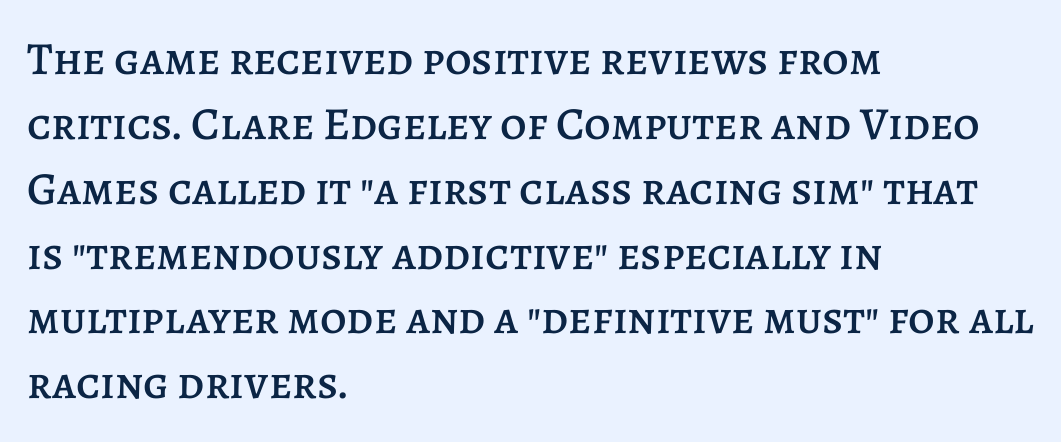
A roman cut, with each character standing at attention. Successive baselines arrive at the customary interval. What stands out about the letter spacing? Nothing — it is the standard amount. Short and long lines alike share a common starting point at left. Character widths vary here, with narrow letters taking less room than wide ones. The words here are not underlined.
